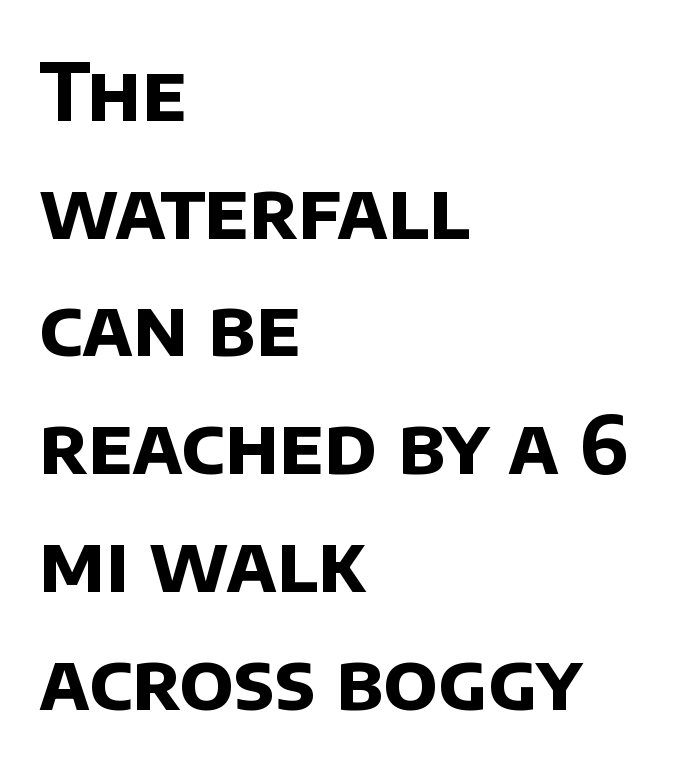
{"serif": "no", "bold": "yes", "weight": "bold", "width": "normal", "stroke_contrast": "low", "x_height": "large", "monospaced": "no", "underline": "no", "align": "left", "line_spacing": "normal", "line_spacing_ratio": 1.49, "letter_spacing": "normal", "letter_spacing_em": 0.0, "glyph_px": 79}
